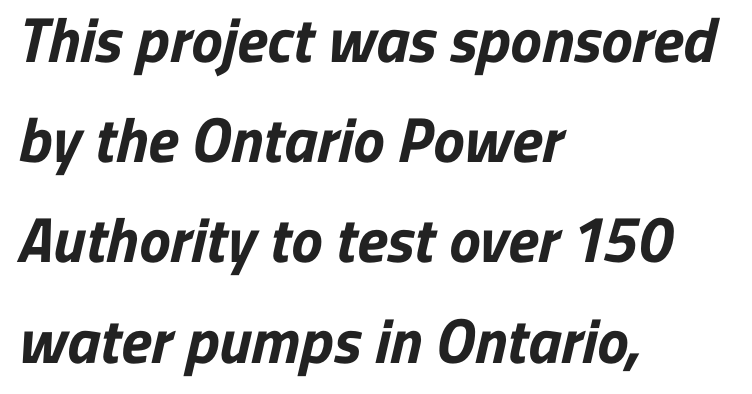
{"serif": "no", "bold": "yes", "weight": "bold", "width": "normal", "stroke_contrast": "low", "x_height": "medium", "monospaced": "no", "underline": "no", "align": "left", "line_spacing": "normal", "line_spacing_ratio": 1.59, "letter_spacing": "normal", "letter_spacing_em": 0.0, "glyph_px": 63}
